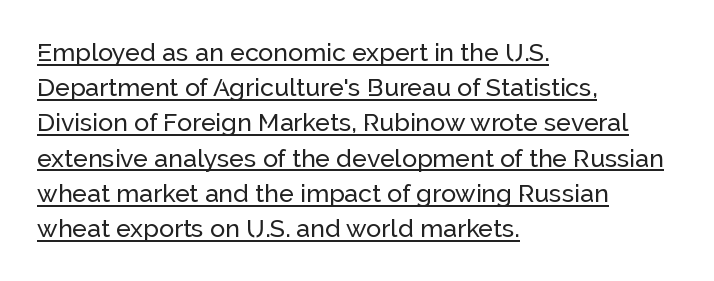
Q: Is the text italic (slanted)? A: No, it is upright.
Q: Is the text underlined? A: Yes.
Q: How is the paragraph aligned? A: Left-aligned.
Q: Is the spacing between letters normal or unusually wide? A: Normal.
Q: Is the spacing between lines tight, normal or loose? A: Normal.
